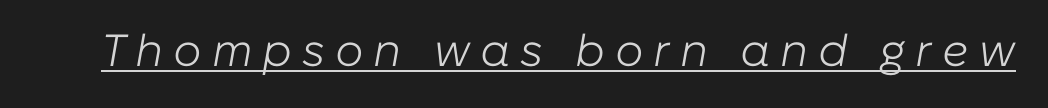
{"italic": "yes", "lean": "right", "slant_degrees": 10, "bold": "no", "weight": "light", "width": "normal", "stroke_contrast": "low", "x_height": "medium", "monospaced": "no", "underline": "yes", "letter_spacing": "wide", "letter_spacing_em": 0.22, "glyph_px": 45}
